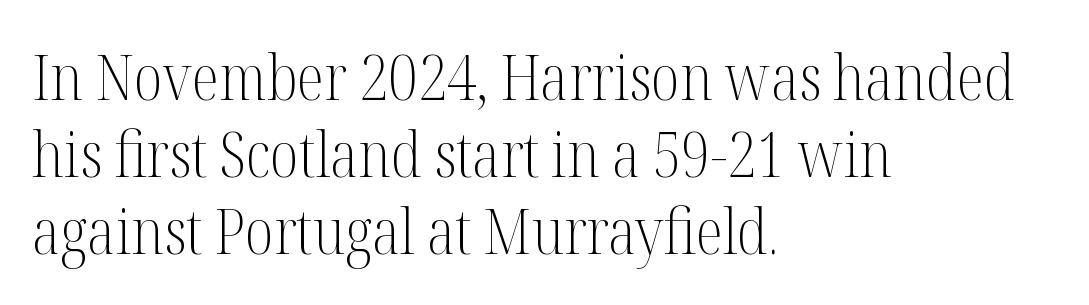
{"serif": "yes", "italic": "no", "bold": "no", "weight": "light", "width": "condensed", "stroke_contrast": "medium", "x_height": "medium", "monospaced": "no", "underline": "no", "align": "left", "line_spacing_ratio": 1.22, "letter_spacing": "normal", "letter_spacing_em": 0.0, "glyph_px": 63}
